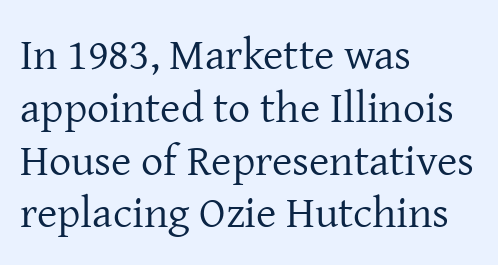
Q: Is the text bold? A: No.
Q: Is the text italic (slanted)? A: No, it is upright.
Q: Is the typeface a serif or a sans-serif typeface? A: Serif.
Q: Is the text underlined? A: No.
Q: How is the paragraph aligned? A: Left-aligned.
Q: Is the spacing between letters normal or unusually wide? A: Normal.
Q: Width (condensed, normal, or wide)? A: Normal.
Q: Stroke contrast? A: Low.
Q: x-height? A: Medium.
Q: Monospaced? A: No.
